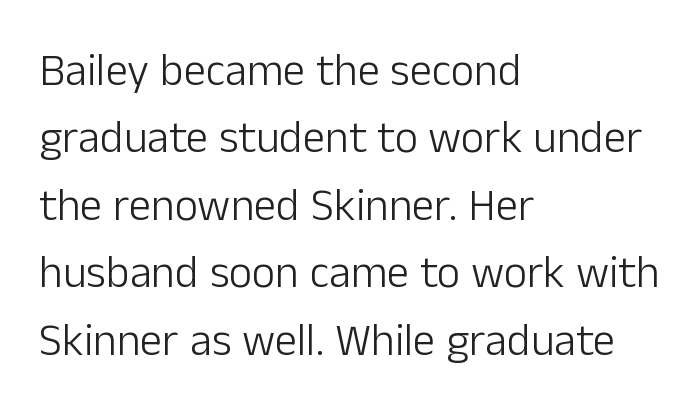
{"serif": "no", "italic": "no", "bold": "no", "weight": "light", "width": "normal", "stroke_contrast": "low", "x_height": "medium", "monospaced": "no", "underline": "no", "align": "left", "line_spacing": "normal", "line_spacing_ratio": 1.5, "letter_spacing": "normal", "letter_spacing_em": 0.0, "glyph_px": 45}
